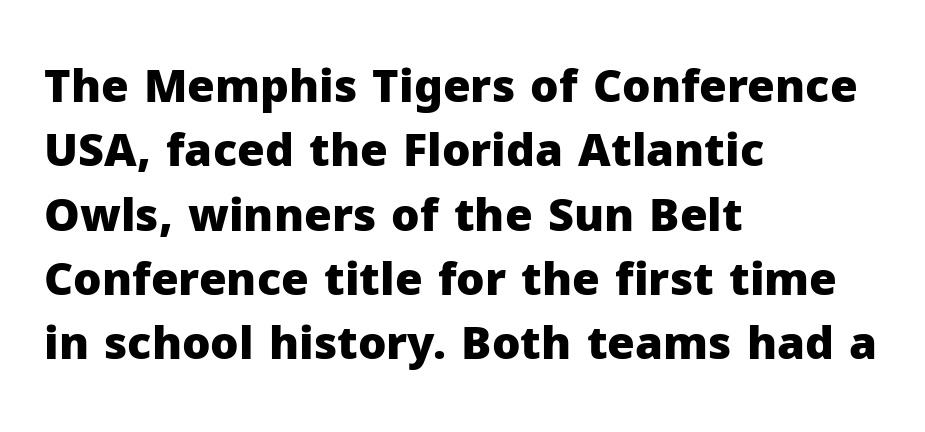
{"serif": "no", "italic": "no", "bold": "yes", "weight": "heavy", "width": "normal", "stroke_contrast": "low", "x_height": "medium", "monospaced": "no", "underline": "no", "align": "left", "line_spacing": "normal", "line_spacing_ratio": 1.43, "letter_spacing": "normal", "letter_spacing_em": 0.0, "glyph_px": 45}
